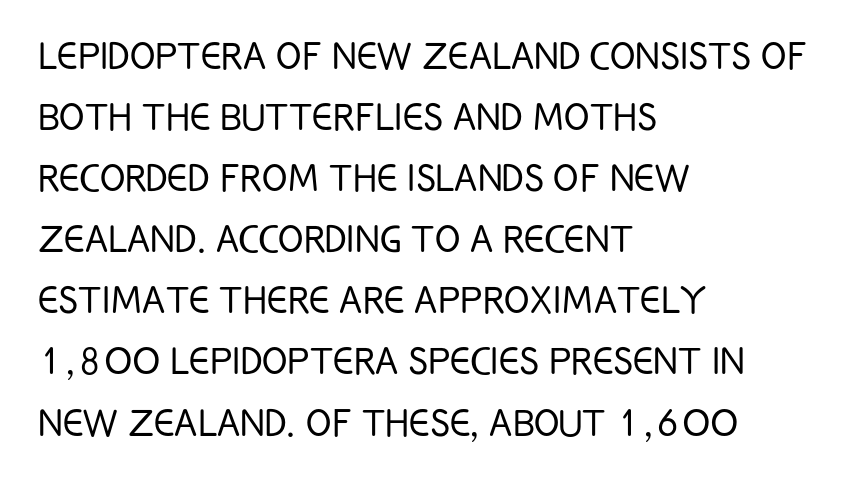
The image shows 47 px light, condensed sans-serif type, upright; set left-aligned, normal line spacing (1.3x), normal letter spacing, not underlined; low stroke contrast and a large x-height.
